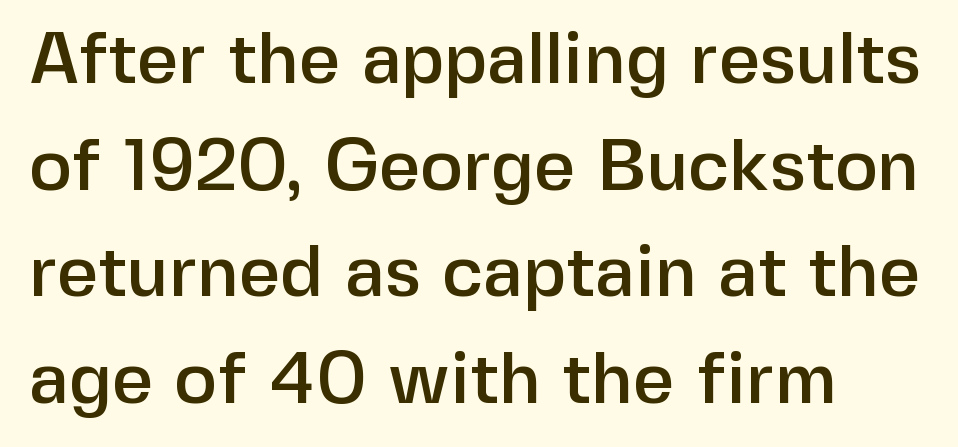
The image shows 72 px sans-serif type, upright; set left-aligned, normal line spacing (1.48x), normal letter spacing, not underlined; low stroke contrast and a medium x-height.
